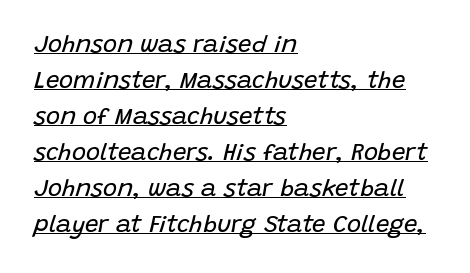
Q: Is the text bold? A: No.
Q: Is the text italic (slanted)? A: Yes, it leans right by about 15 degrees.
Q: Is the text underlined? A: Yes.
Q: How is the paragraph aligned? A: Left-aligned.
Q: Is the spacing between letters normal or unusually wide? A: Normal.
Q: Is the spacing between lines tight, normal or loose? A: Normal.
